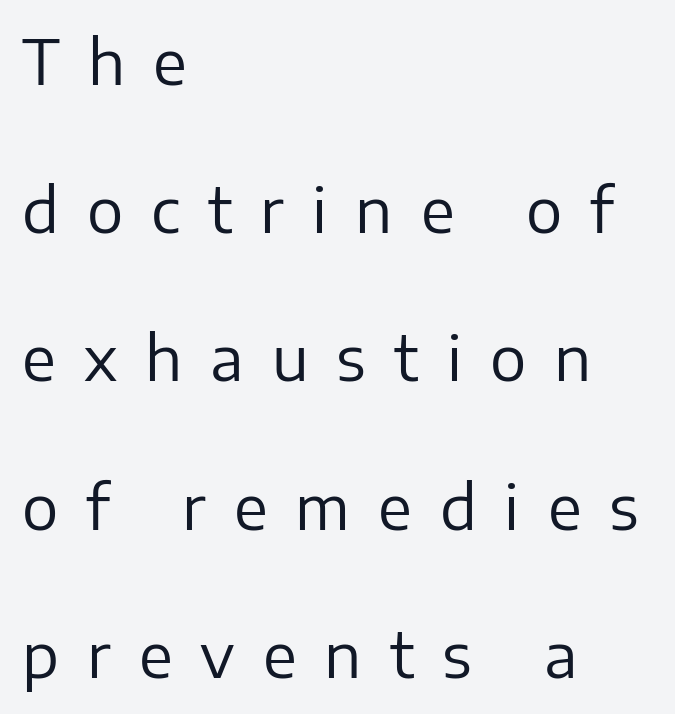
Q: Is the text bold? A: No.
Q: Is the text italic (slanted)? A: No, it is upright.
Q: Is the typeface a serif or a sans-serif typeface? A: Sans-serif.
Q: Is the text underlined? A: No.
Q: How is the paragraph aligned? A: Left-aligned.
Q: Is the spacing between letters normal or unusually wide? A: Unusually wide.
Q: Is the spacing between lines tight, normal or loose? A: Loose.
Q: Width (condensed, normal, or wide)? A: Normal.
Q: Stroke contrast? A: Low.
Q: x-height? A: Medium.
Q: Monospaced? A: No.
